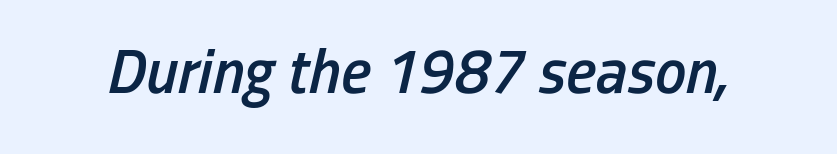
Q: Is the text bold? A: Semi-bold.
Q: Is the text italic (slanted)? A: Yes, it leans right by about 13 degrees.
Q: Is the text underlined? A: No.
Q: Is the spacing between letters normal or unusually wide? A: Normal.
Q: Width (condensed, normal, or wide)? A: Condensed.
Q: Stroke contrast? A: Low.
Q: x-height? A: Medium.
Q: Monospaced? A: No.
